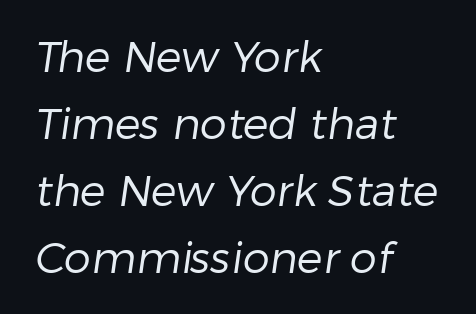
The image shows 43 px regular-weight sans-serif type; set left-aligned, normal line spacing (1.56x), normal letter spacing, not underlined; low stroke contrast and a medium x-height.
